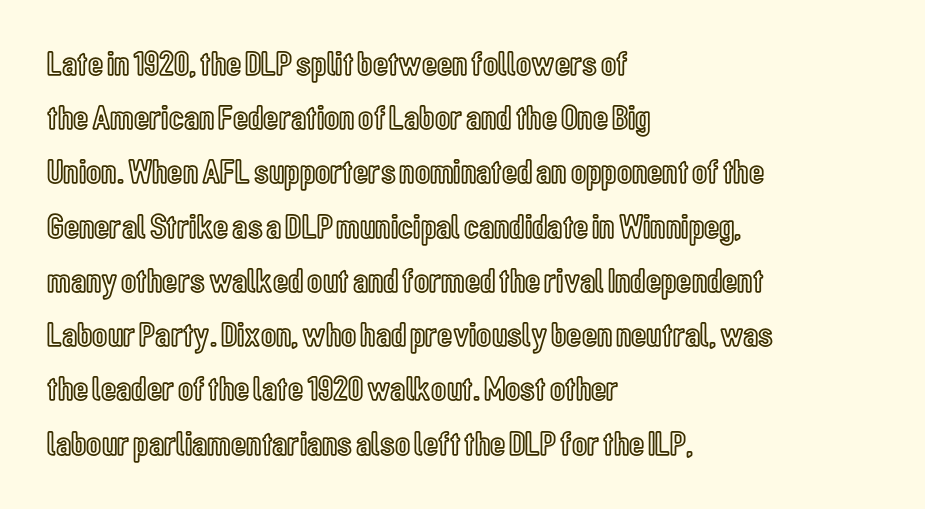
{"italic": "no", "width": "condensed", "x_height": "medium", "monospaced": "no", "underline": "no", "align": "left", "line_spacing": "normal", "line_spacing_ratio": 1.55, "letter_spacing": "normal", "letter_spacing_em": 0.0, "glyph_px": 35}
